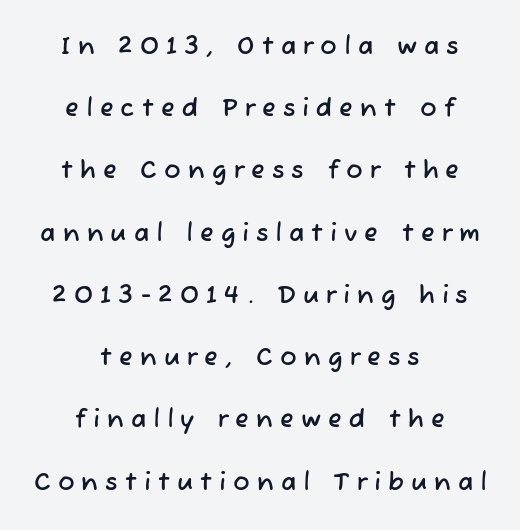
Caption: multi-line text, centered on the measure. What stands out about the letter spacing? Its width — letters are far apart. Just letters on the line, the space beneath them empty. The passage shown stacks its lines with a broad gap.
